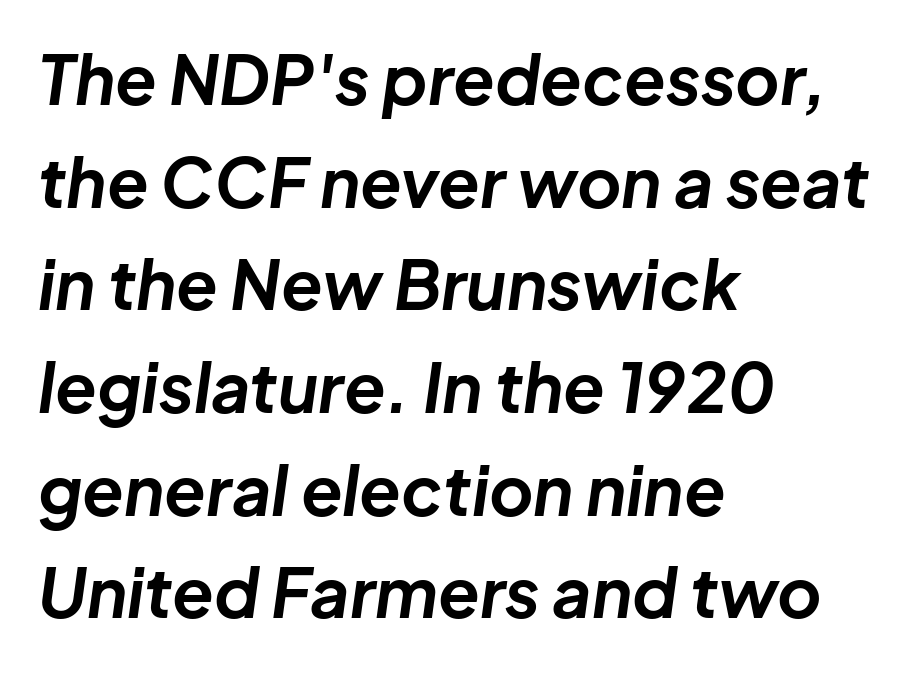
Look at the stroke-to-counter ratio: heavy, a bold. Character widths vary here, with narrow letters taking less room than wide ones. The specimen reads as italic at a glance. The gaps between neighbouring characters are ordinary and unremarkable. Horizontally, the lines are justified to the leading edge only. Plain, unruled lines of type.
